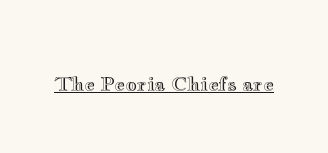
The letters stand upright; this is a roman face. Tracking here is standard; glyphs follow each other at the usual distance. Descenders here cross a horizontal rule under the line.
